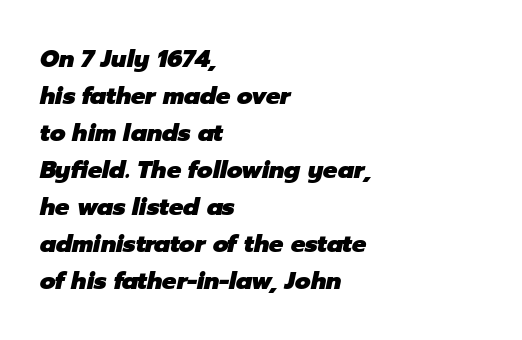
The image shows 24 px bold type, italic (leaning right); set left-aligned, normal line spacing (1.54x), normal letter spacing, not underlined.
